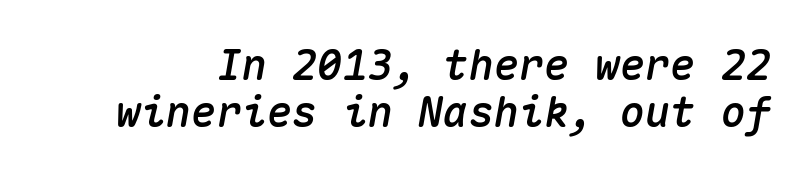
{"italic": "yes", "lean": "right", "slant_degrees": 10, "width": "normal", "stroke_contrast": "medium", "x_height": "medium", "monospaced": "yes", "underline": "no", "line_spacing": "tight", "line_spacing_ratio": 1.12, "letter_spacing": "normal", "letter_spacing_em": 0.0, "glyph_px": 42}
